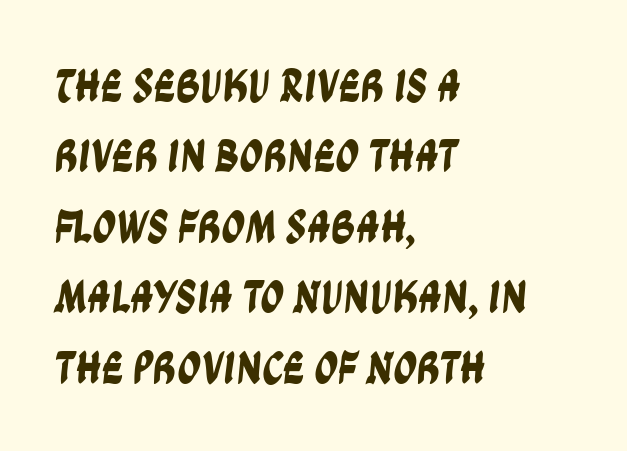
The image shows 47 px condensed sans-serif type; set left-aligned, normal line spacing (1.5x), normal letter spacing, not underlined; low stroke contrast and a large x-height.
